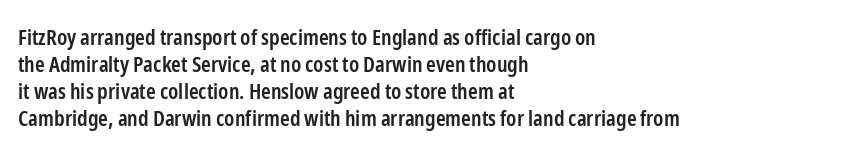
The image shows 22 px text type, upright; set left-aligned, line spacing 1.22x, normal letter spacing, not underlined.
